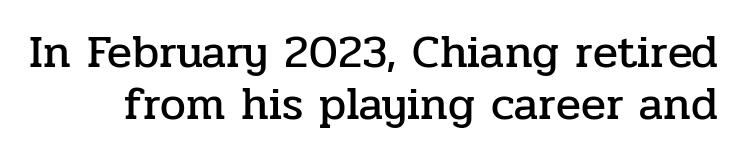
The designer dialed line spacing down below the default. Do the characters align in a grid? No, the font is proportional. Serif or sans? Serif — the stroke terminals have little feet. Designer's note — italics off, roman on. Standard letterfit; no display-style spreading of the glyphs. Any mark beneath the type? The region is blank.
